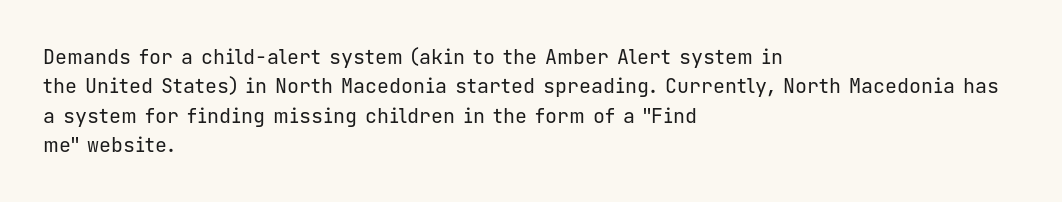
Q: Is the text bold? A: No.
Q: Is the text italic (slanted)? A: No, it is upright.
Q: Is the text underlined? A: No.
Q: How is the paragraph aligned? A: Left-aligned.
Q: Is the spacing between letters normal or unusually wide? A: Normal.
Q: Is the spacing between lines tight, normal or loose? A: Normal.
